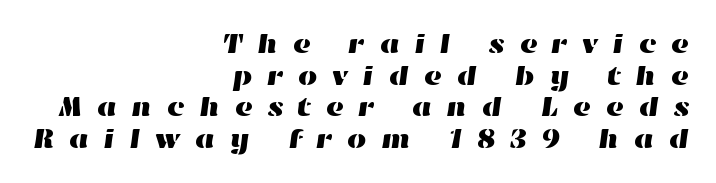
These lines are rendered in a variable-pitch font. In terms of leading, this rendering errs on the cramped side. Glance below the letters and you will spot only blank space. Loose tracking; the words dissolve into strings of separated letters.
